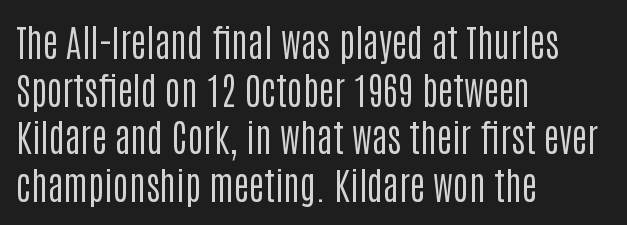
The letters sit at their default tracking, neither squeezed nor spread. Look at the bottom of the vertical strokes: they stop flat, with no serifs. This sample has the flowing, uneven cadence of proportional lettering. Each stroke keeps to a modest, everyday thickness or less.
